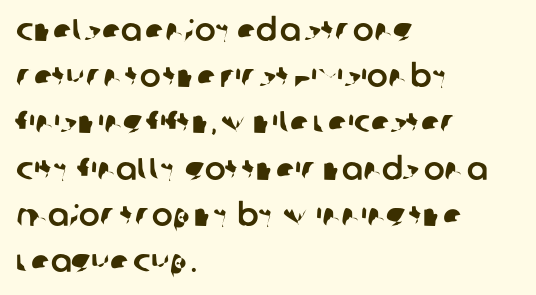
Clear beneath every line of the passage. Compared with a centered layout, this one pins lines to the left instead. The rendering keeps characters at their native spacing. Note the varied advance widths — an 'i' is clearly narrower than an 'm'. This block has exactly the height ordinary leading produces. Serifs: no, the terminals of the letterforms are clean.
